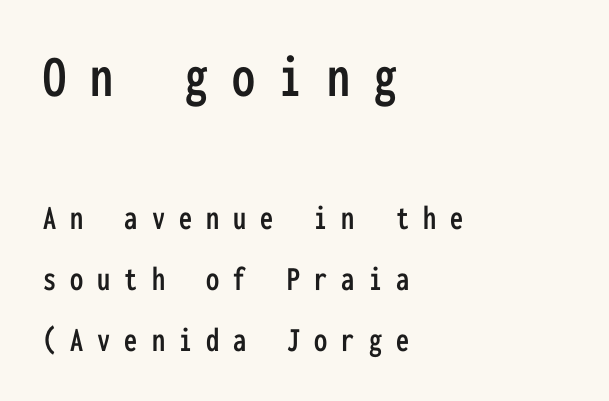
Q: Is the text italic (slanted)? A: No, it is upright.
Q: Is the typeface a serif or a sans-serif typeface? A: Sans-serif.
Q: Is the text underlined? A: No.
Q: How is the paragraph aligned? A: Left-aligned.
Q: Is the spacing between letters normal or unusually wide? A: Unusually wide.
Q: Which block of text is set in a larger size, the first (top) or the second (bottom)? A: The first (top) one.
Q: Width (condensed, normal, or wide)? A: Condensed.
Q: Stroke contrast? A: Low.
Q: x-height? A: Medium.
Q: Monospaced? A: Yes.
